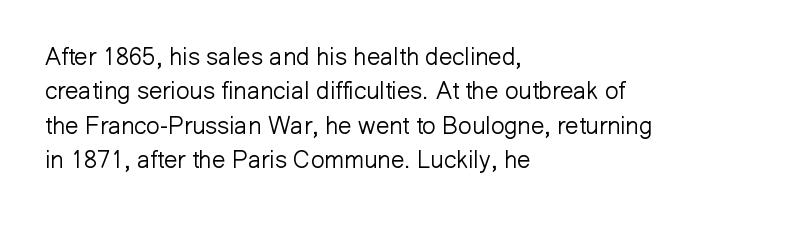
{"italic": "no", "bold": "no", "underline": "no", "align": "left", "line_spacing": "normal", "line_spacing_ratio": 1.43, "letter_spacing": "normal", "letter_spacing_em": 0.0, "glyph_px": 24}
